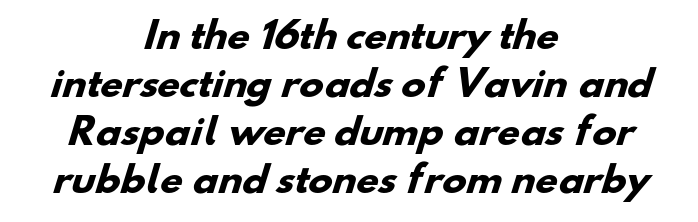
The image shows 36 px heavy sans-serif type; set centered, normal line spacing (1.33x), normal letter spacing, not underlined; low stroke contrast and a small x-height.
